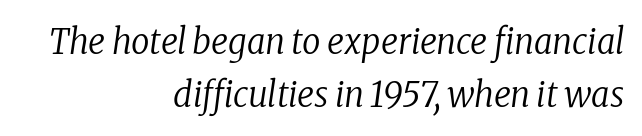
{"serif": "yes", "italic": "yes", "lean": "right", "slant_degrees": 8, "bold": "no", "weight": "regular", "width": "condensed", "stroke_contrast": "low", "x_height": "medium", "monospaced": "no", "underline": "no", "align": "right", "line_spacing": "normal", "line_spacing_ratio": 1.48, "letter_spacing": "normal", "letter_spacing_em": 0.0, "glyph_px": 36}
